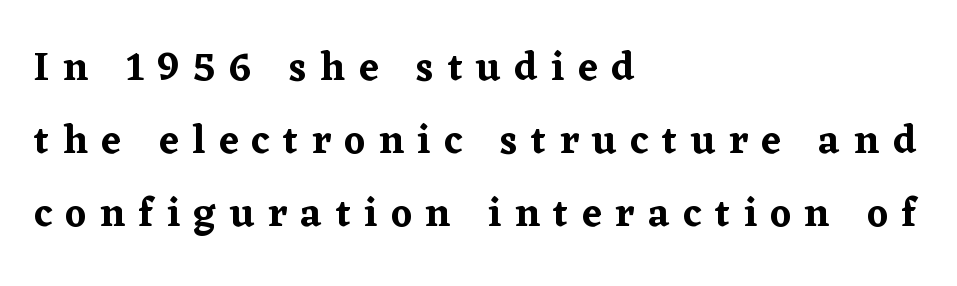
Q: Is the text italic (slanted)? A: No, it is upright.
Q: Is the typeface a serif or a sans-serif typeface? A: Serif.
Q: Is the text underlined? A: No.
Q: How is the paragraph aligned? A: Left-aligned.
Q: Is the spacing between letters normal or unusually wide? A: Unusually wide.
Q: Width (condensed, normal, or wide)? A: Normal.
Q: Stroke contrast? A: Low.
Q: x-height? A: Medium.
Q: Monospaced? A: No.
